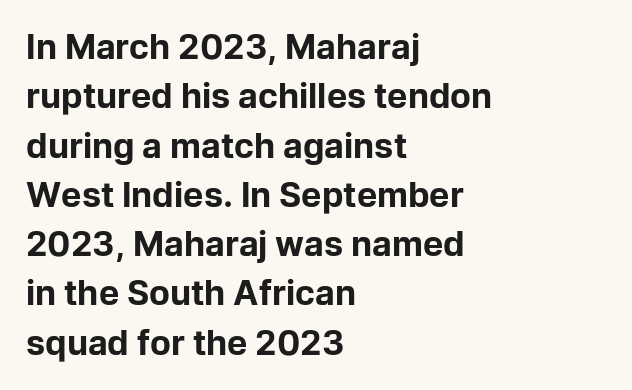
Q: Is the text bold? A: Yes.
Q: Is the text italic (slanted)? A: No, it is upright.
Q: Is the typeface a serif or a sans-serif typeface? A: Sans-serif.
Q: Is the text underlined? A: No.
Q: How is the paragraph aligned? A: Left-aligned.
Q: Is the spacing between letters normal or unusually wide? A: Normal.
Q: Is the spacing between lines tight, normal or loose? A: Normal.
Q: Width (condensed, normal, or wide)? A: Normal.
Q: Stroke contrast? A: Low.
Q: x-height? A: Medium.
Q: Monospaced? A: No.
